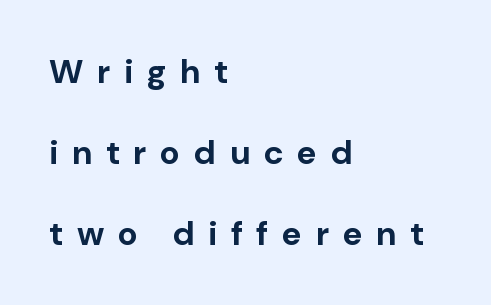
The image shows 34 px bold sans-serif type, upright; set left-aligned, loose line spacing (2.38x), unusually wide letter spacing (+0.4 em), not underlined; low stroke contrast and a medium x-height.
